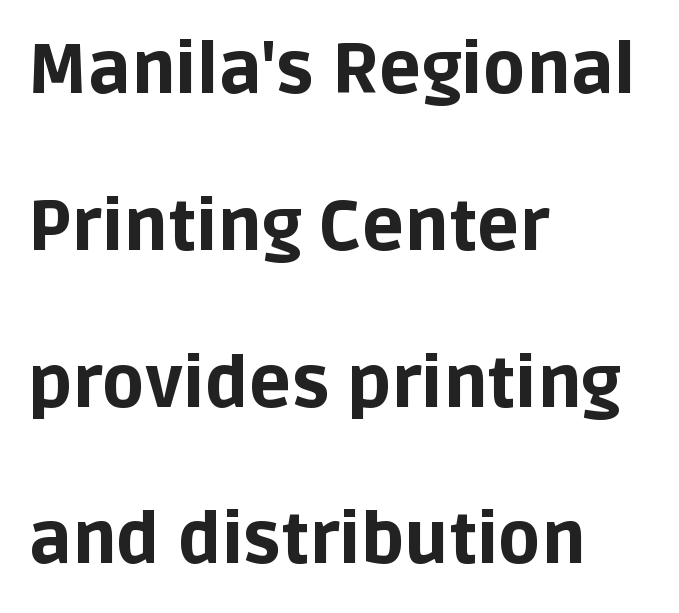
{"serif": "no", "italic": "no", "bold": "yes", "weight": "bold", "width": "normal", "stroke_contrast": "low", "x_height": "large", "monospaced": "no", "underline": "no", "align": "left", "line_spacing": "loose", "line_spacing_ratio": 2.24, "letter_spacing": "normal", "letter_spacing_em": 0.0, "glyph_px": 70}
